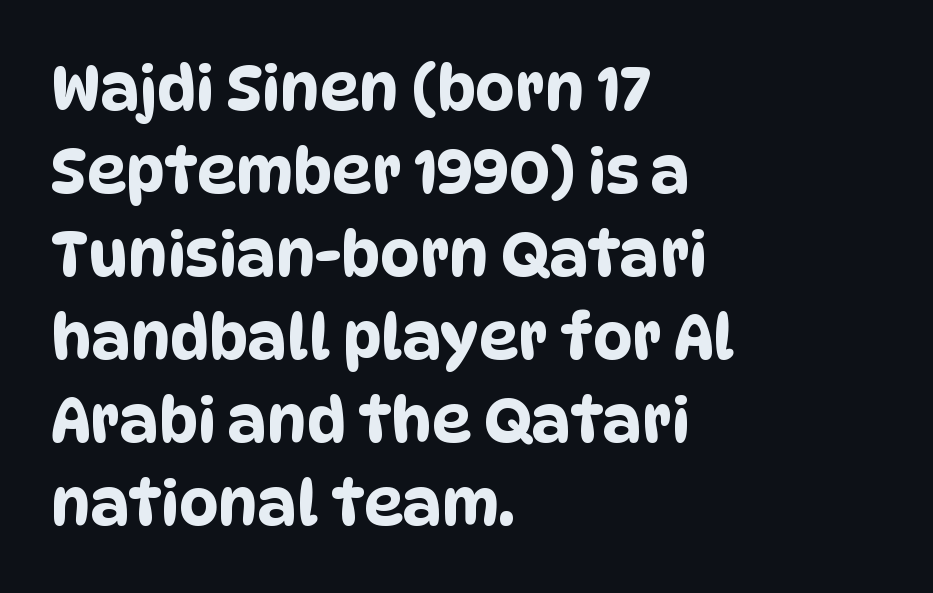
Is there much room between lines? A standard amount, neither cramped nor airy. You can tell from the bare stems that sans-serif type was used. Check the space under the baseline: it is left empty. The lines in this sample share a left origin and differ only in where they stop.
